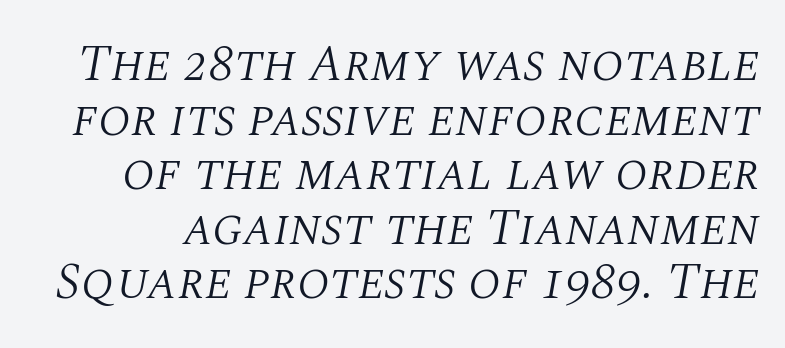
{"serif": "yes", "italic": "yes", "lean": "right", "slant_degrees": 10, "bold": "no", "weight": "light", "width": "normal", "stroke_contrast": "medium", "x_height": "large", "monospaced": "no", "underline": "no", "line_spacing": "tight", "line_spacing_ratio": 1.07, "letter_spacing": "normal", "letter_spacing_em": 0.0, "glyph_px": 51}
